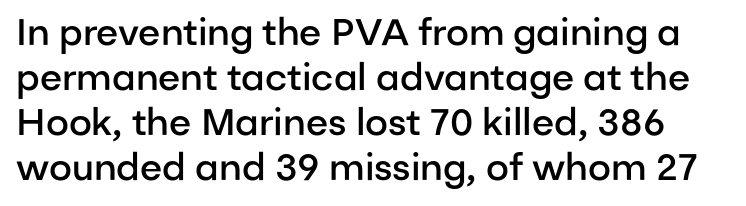
Clear beneath every line of the passage. I'd describe the lettering as semibold — firm but not a full bold. The font family rendered here belongs to the sans-serif group. Does the lettering tilt? It doesn't — this is upright.
